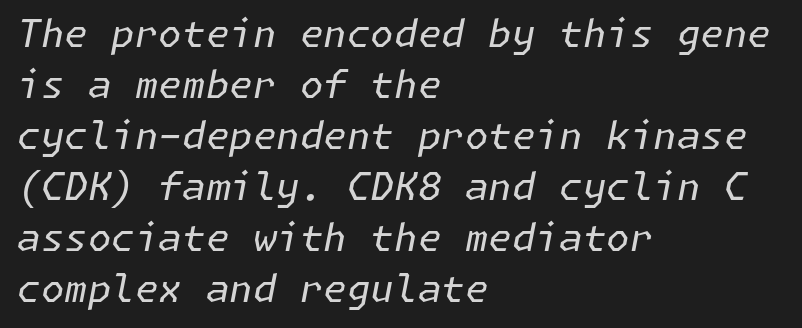
Q: Is the text bold? A: No.
Q: Is the text italic (slanted)? A: Yes, it leans right by about 11 degrees.
Q: Is the text underlined? A: No.
Q: How is the paragraph aligned? A: Left-aligned.
Q: Is the spacing between letters normal or unusually wide? A: Normal.
Q: Is the spacing between lines tight, normal or loose? A: Normal.
Q: Width (condensed, normal, or wide)? A: Normal.
Q: Stroke contrast? A: Low.
Q: x-height? A: Medium.
